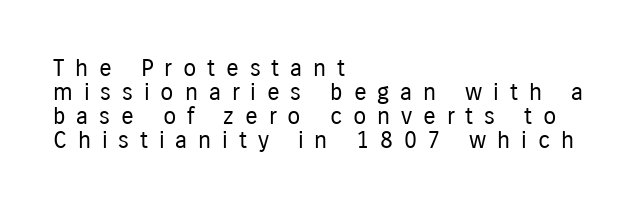
{"italic": "no", "bold": "no", "underline": "no", "align": "left", "line_spacing": "tight", "line_spacing_ratio": 1.0, "letter_spacing": "wide", "letter_spacing_em": 0.45, "glyph_px": 24}
